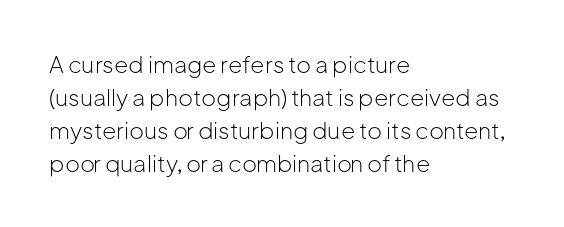
The image shows 23 px text type, upright; set left-aligned, normal line spacing (1.43x), normal letter spacing, not underlined.
